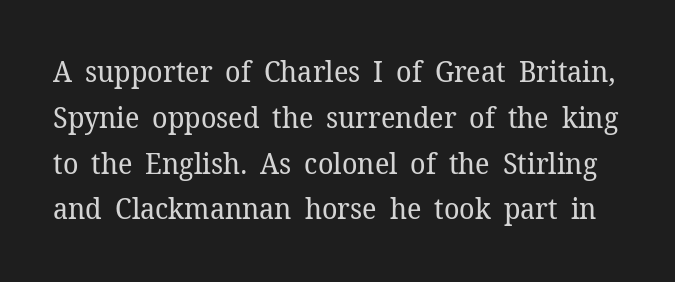
{"serif": "yes", "italic": "no", "bold": "no", "weight": "regular", "width": "normal", "stroke_contrast": "low", "x_height": "medium", "monospaced": "no", "underline": "no", "line_spacing": "normal", "line_spacing_ratio": 1.58, "letter_spacing": "normal", "letter_spacing_em": 0.0, "glyph_px": 29}
